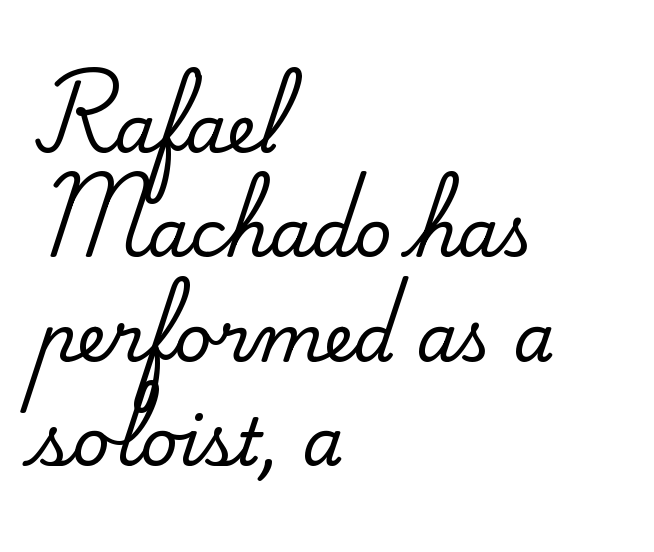
The image shows 66 px serif type; set left-aligned, normal line spacing (1.58x), normal letter spacing, not underlined; medium stroke contrast and a small x-height.
